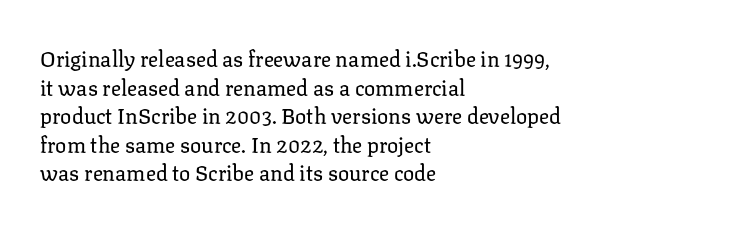
Line beginnings align vertically; line endings do not. Whoever set this chose a conventional vertical rhythm. Stroke mass is kept to a normal reading level or below. Nobody touched the tracking dial on this one.
